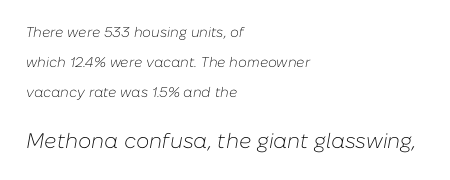
These glyphs show unthickened strokes, regular width or finer. The zone under the glyphs is completely vacant. The rendering enlarges the type as you move from the upper chunk to the lower. The ragged edge is on the right, which tells us the setting is flush left. The face used here is rendered with its standard letterfit. Honestly, the rows look like they've been pulled way apart.
